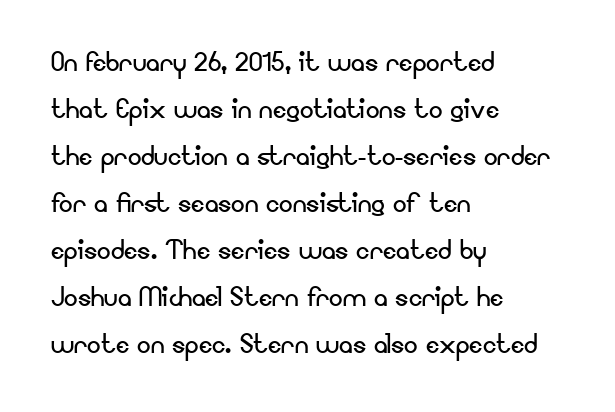
The image shows 34 px regular-weight sans-serif type, upright; set left-aligned, normal line spacing (1.38x), normal letter spacing, not underlined; low stroke contrast and a small x-height.
